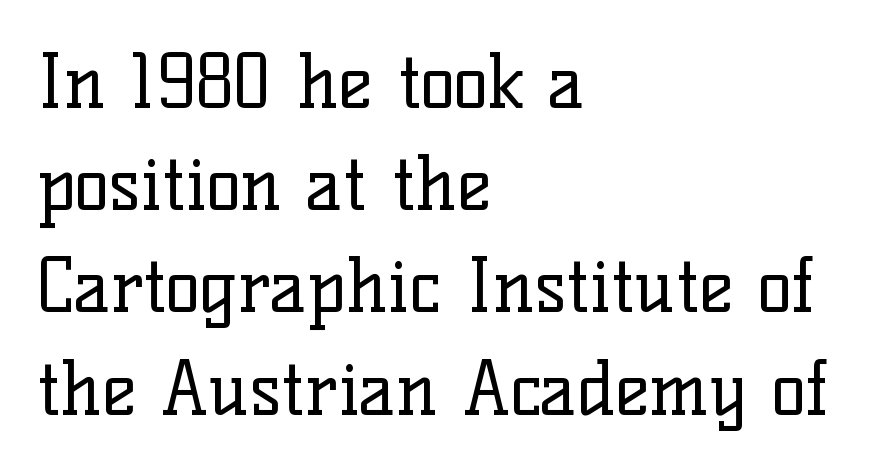
The image shows 73 px regular-weight serif type, upright; set left-aligned, normal line spacing (1.4x), normal letter spacing, not underlined; low stroke contrast and a medium x-height.
